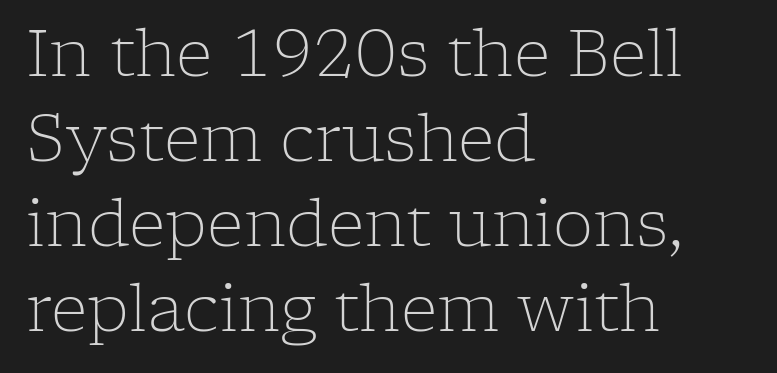
{"serif": "yes", "italic": "no", "bold": "no", "weight": "light", "width": "normal", "stroke_contrast": "low", "x_height": "medium", "monospaced": "no", "underline": "no", "align": "left", "line_spacing": "normal", "line_spacing_ratio": 1.33, "letter_spacing": "normal", "letter_spacing_em": 0.0, "glyph_px": 64}
